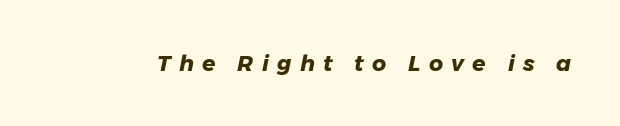
Q: Is the text bold? A: Yes.
Q: Is the text italic (slanted)? A: Yes, it leans right by about 11 degrees.
Q: Is the text underlined? A: No.
Q: Is the spacing between letters normal or unusually wide? A: Unusually wide.
